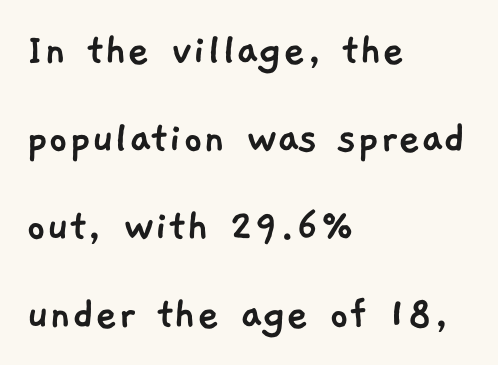
The passage shown is typed in a proportional face where columns would drift. Tracking here is standard; glyphs follow each other at the usual distance. A bare baseline throughout the passage. Notice how the passage keeps a crisp vertical edge on the left only. The characters display no serif detailing; their extremities are plain.
